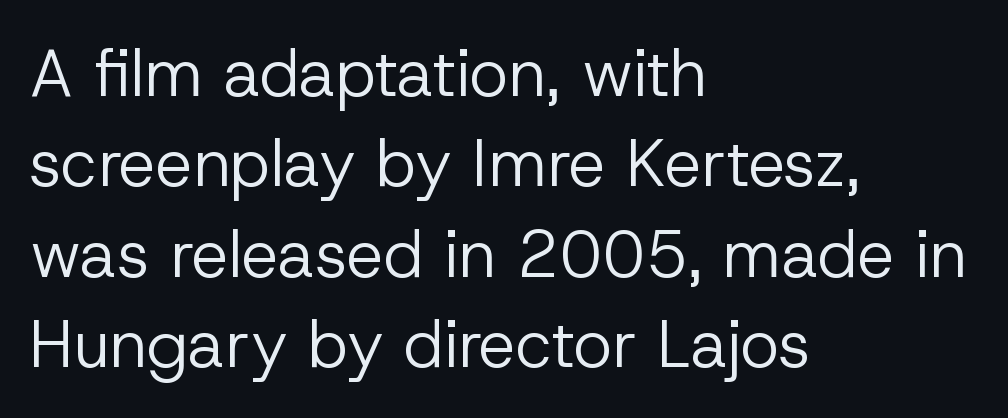
All the whitespace from short lines collects on the right. A typesetter would call this proportional, since set widths differ per character. These glyphs show unthickened strokes, regular width or finer. The rendering keeps characters at their native spacing.
